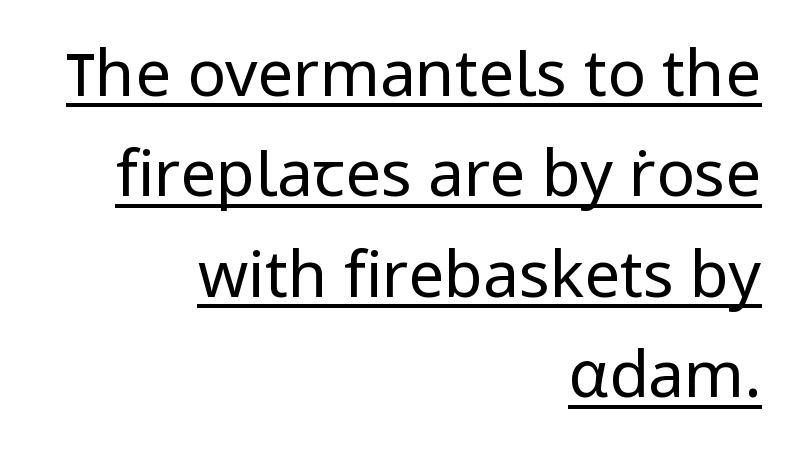
{"serif": "no", "italic": "no", "bold": "no", "weight": "regular", "width": "normal", "stroke_contrast": "low", "x_height": "medium", "monospaced": "no", "underline": "yes", "align": "right", "line_spacing": "normal", "line_spacing_ratio": 1.57, "letter_spacing": "normal", "letter_spacing_em": 0.0, "glyph_px": 64}
